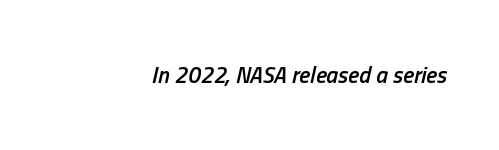
Only glyphs here, with clear space below each row. These lines are set flush right with a ragged left edge. Does extra space separate the letters? No, they use regular spacing. Typesetter's note: demi weight, one step under bold.
